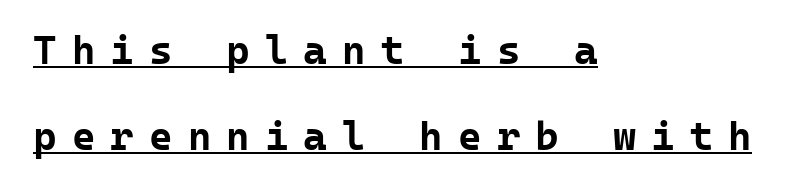
Q: Is the text bold? A: Yes.
Q: Is the text italic (slanted)? A: No, it is upright.
Q: Is the typeface a serif or a sans-serif typeface? A: Sans-serif.
Q: Is the text underlined? A: Yes.
Q: How is the paragraph aligned? A: Left-aligned.
Q: Is the spacing between letters normal or unusually wide? A: Unusually wide.
Q: Is the spacing between lines tight, normal or loose? A: Loose.
Q: Width (condensed, normal, or wide)? A: Normal.
Q: Stroke contrast? A: Low.
Q: x-height? A: Medium.
Q: Monospaced? A: Yes.
